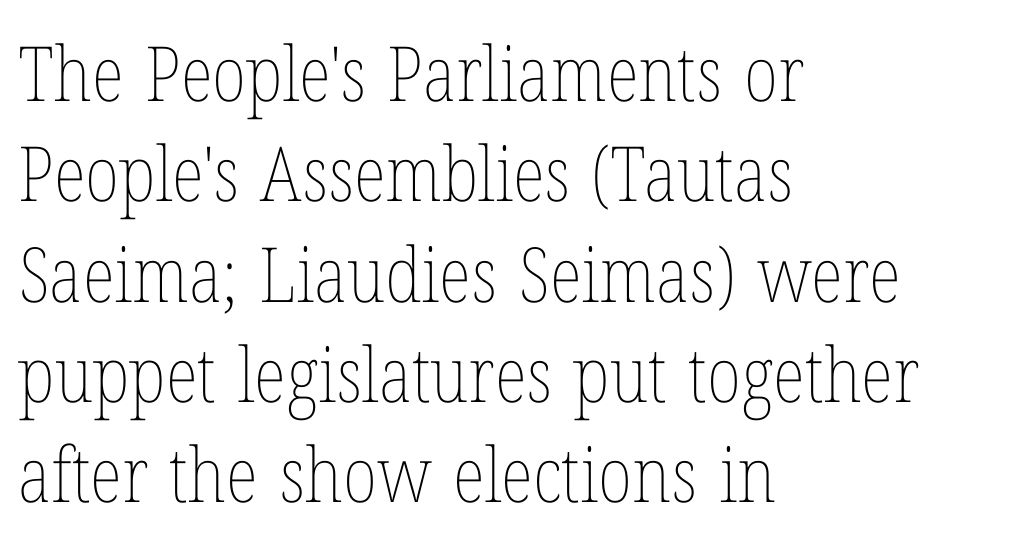
Q: Is the text bold? A: No.
Q: Is the text italic (slanted)? A: No, it is upright.
Q: Is the text underlined? A: No.
Q: How is the paragraph aligned? A: Left-aligned.
Q: Is the spacing between letters normal or unusually wide? A: Normal.
Q: Is the spacing between lines tight, normal or loose? A: Normal.
Q: Width (condensed, normal, or wide)? A: Condensed.
Q: Stroke contrast? A: Low.
Q: x-height? A: Medium.
Q: Monospaced? A: No.
